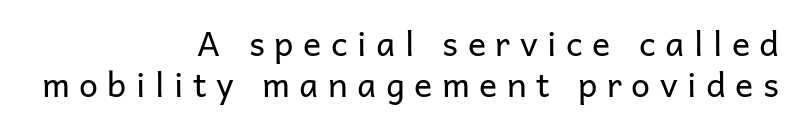
{"serif": "no", "italic": "no", "bold": "no", "weight": "regular", "width": "normal", "stroke_contrast": "low", "x_height": "medium", "monospaced": "no", "underline": "no", "align": "right", "line_spacing_ratio": 1.22, "letter_spacing": "wide", "letter_spacing_em": 0.28, "glyph_px": 34}
